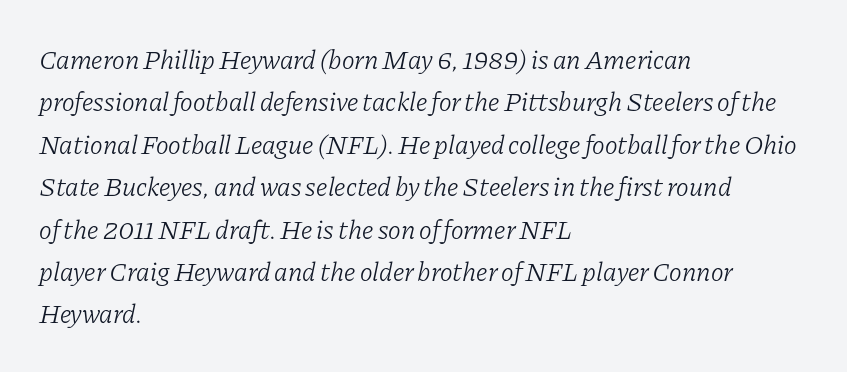
The image shows 27 px text type, italic (leaning right); set left-aligned, normal line spacing (1.57x), normal letter spacing, not underlined.
